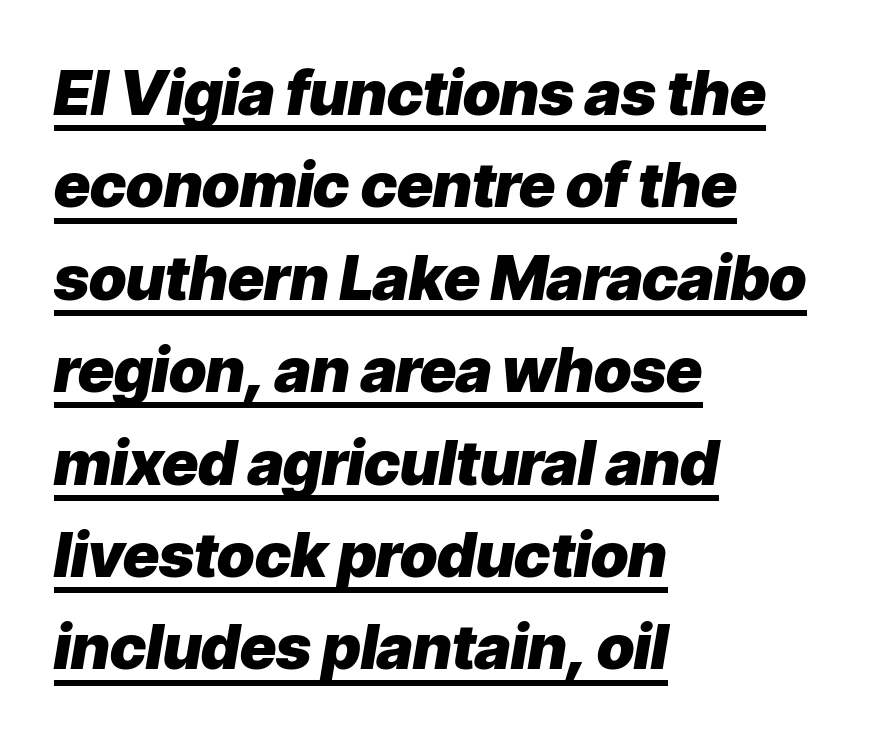
{"italic": "yes", "lean": "right", "slant_degrees": 9, "bold": "yes", "weight": "heavy", "width": "normal", "stroke_contrast": "low", "x_height": "medium", "monospaced": "no", "underline": "yes", "align": "left", "line_spacing": "normal", "line_spacing_ratio": 1.49, "letter_spacing": "normal", "letter_spacing_em": 0.0, "glyph_px": 62}
